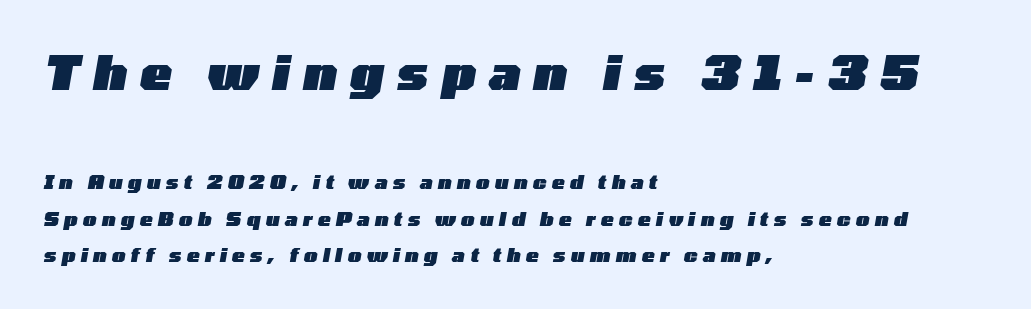
Pretty heavy lettering here — definitely bold. Does the copy run flush right? No — it runs flush left. Is there much room between lines? Yes — plenty of vertical air separates them. The words here are not underlined. Each word looks stretched out because of the extra space between its letters. Size contrast runs from large at the top to small at the bottom.
